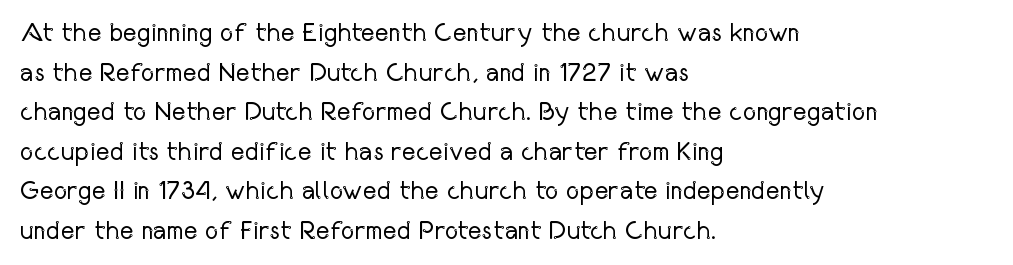
The image shows 26 px text type, upright; set left-aligned, normal line spacing (1.52x), normal letter spacing, not underlined.
